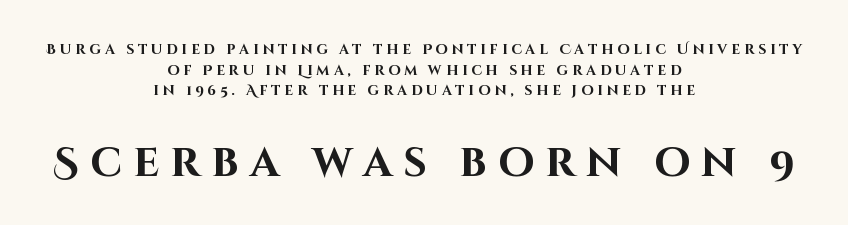
{"serif": "no", "italic": "no", "bold": "yes", "weight": "bold", "width": "normal", "stroke_contrast": "high", "x_height": "large", "monospaced": "no", "underline": "no", "align": "center", "line_spacing": "normal", "line_spacing_ratio": 1.48, "letter_spacing": "wide", "letter_spacing_em": 0.27, "larger_block": "second", "size_ratio": 2.93, "glyph_px": 41}
